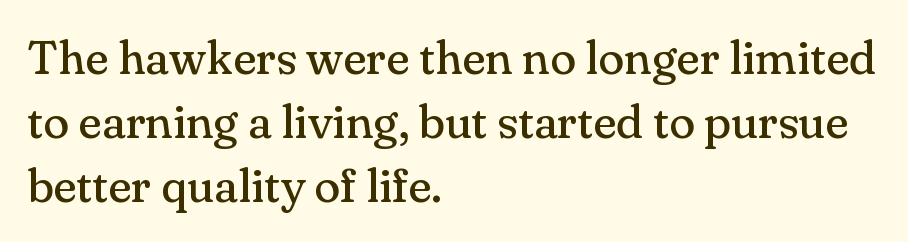
Q: Is the text bold? A: No.
Q: Is the text italic (slanted)? A: No, it is upright.
Q: Is the typeface a serif or a sans-serif typeface? A: Serif.
Q: Is the text underlined? A: No.
Q: How is the paragraph aligned? A: Left-aligned.
Q: Is the spacing between letters normal or unusually wide? A: Normal.
Q: Is the spacing between lines tight, normal or loose? A: Normal.
Q: Width (condensed, normal, or wide)? A: Normal.
Q: Stroke contrast? A: Medium.
Q: x-height? A: Small.
Q: Monospaced? A: No.
